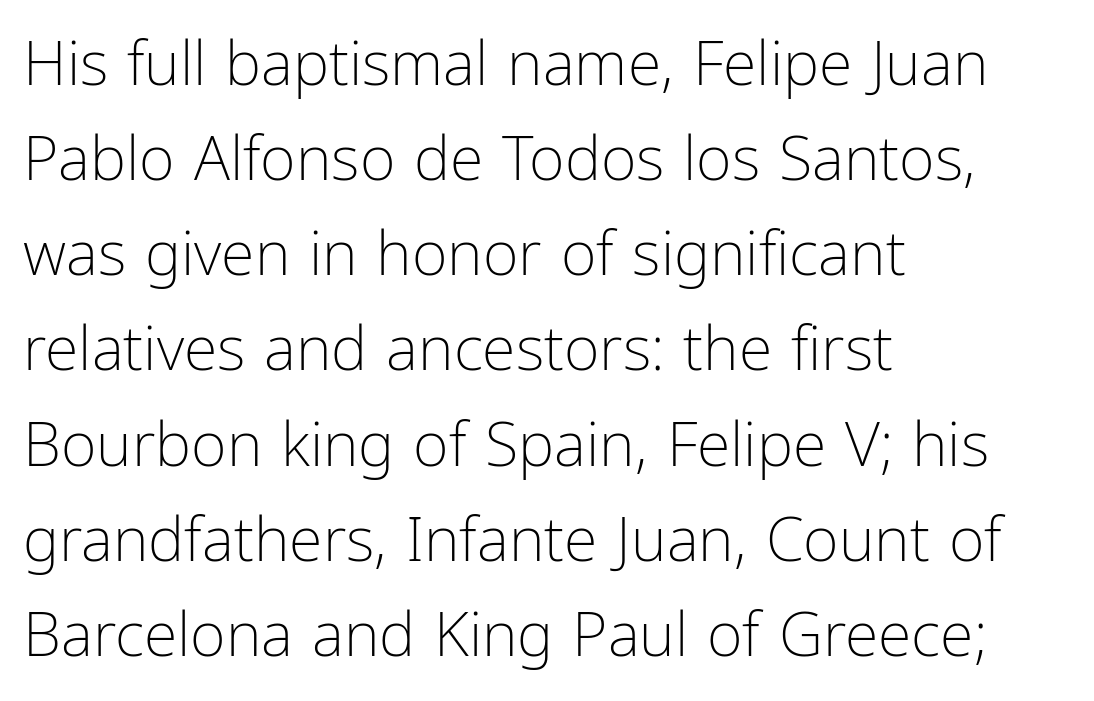
The image shows 61 px light, condensed sans-serif type, upright; set left-aligned, normal line spacing (1.56x), normal letter spacing, not underlined; low stroke contrast and a medium x-height.
